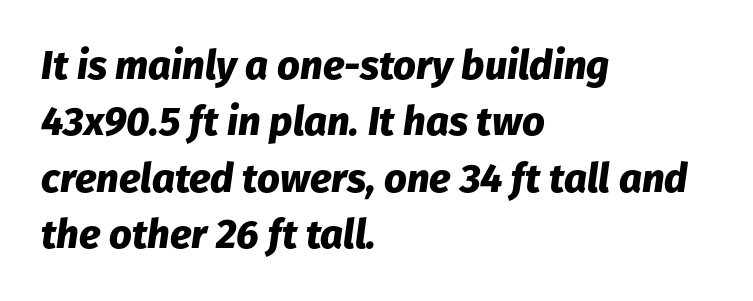
The image shows 40 px heavy type, italic (leaning right); set left-aligned, normal line spacing (1.41x), normal letter spacing, not underlined; low stroke contrast and a medium x-height.
